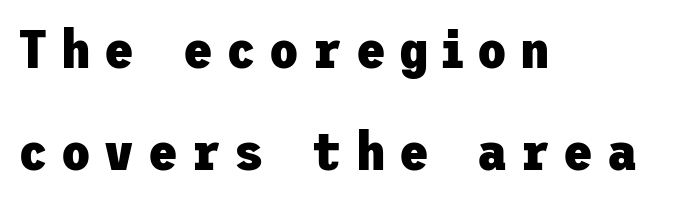
{"serif": "no", "italic": "no", "bold": "yes", "weight": "heavy", "width": "normal", "stroke_contrast": "low", "x_height": "medium", "underline": "no", "align": "left", "line_spacing_ratio": 1.89, "letter_spacing": "wide", "letter_spacing_em": 0.25, "glyph_px": 54}
